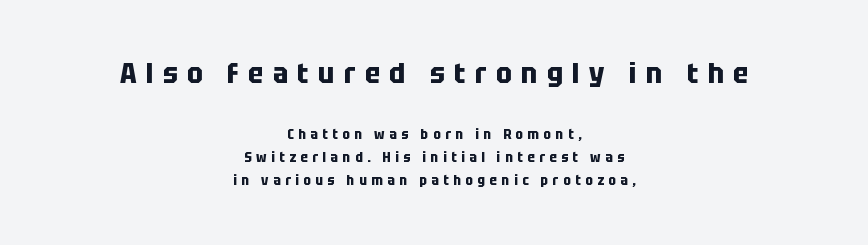
Q: Is the text bold? A: Yes.
Q: Is the text italic (slanted)? A: No, it is upright.
Q: Is the typeface a serif or a sans-serif typeface? A: Sans-serif.
Q: Is the text underlined? A: No.
Q: How is the paragraph aligned? A: Centered.
Q: Is the spacing between letters normal or unusually wide? A: Unusually wide.
Q: Is the spacing between lines tight, normal or loose? A: Normal.
Q: Which block of text is set in a larger size, the first (top) or the second (bottom)? A: The first (top) one.
Q: Width (condensed, normal, or wide)? A: Condensed.
Q: Stroke contrast? A: Low.
Q: x-height? A: Large.
Q: Monospaced? A: No.
